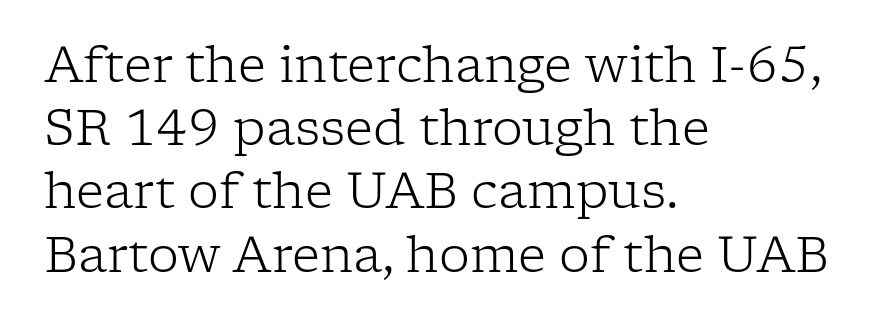
The image shows 49 px light serif type, upright; set left-aligned, normal line spacing (1.29x), normal letter spacing, not underlined; low stroke contrast and a medium x-height.
